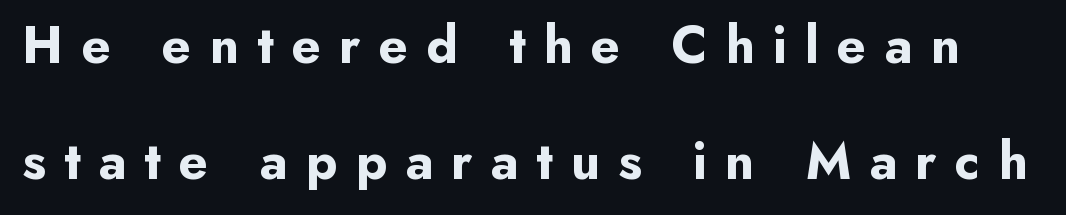
The image shows 53 px bold sans-serif type, upright; set loose line spacing (2.19x), unusually wide letter spacing (+0.34 em), not underlined; low stroke contrast and a small x-height.
